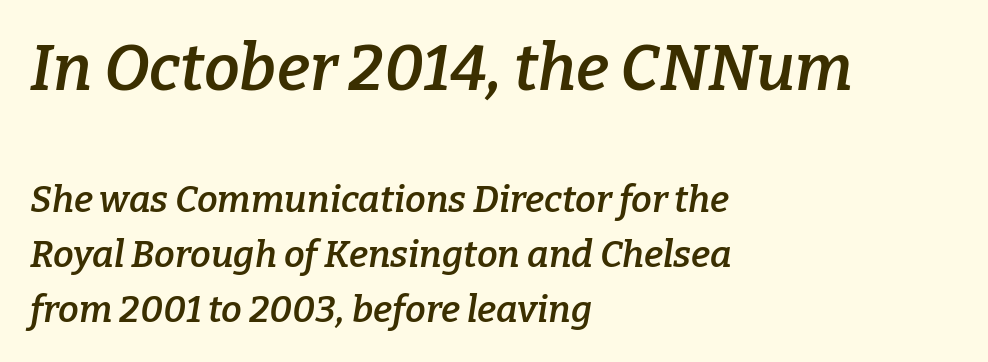
The image shows 64 px semibold serif type, italic (leaning right); set left-aligned, normal line spacing (1.49x), normal letter spacing, not underlined; the first (top) block is 1.73x larger; low stroke contrast and a medium x-height.
